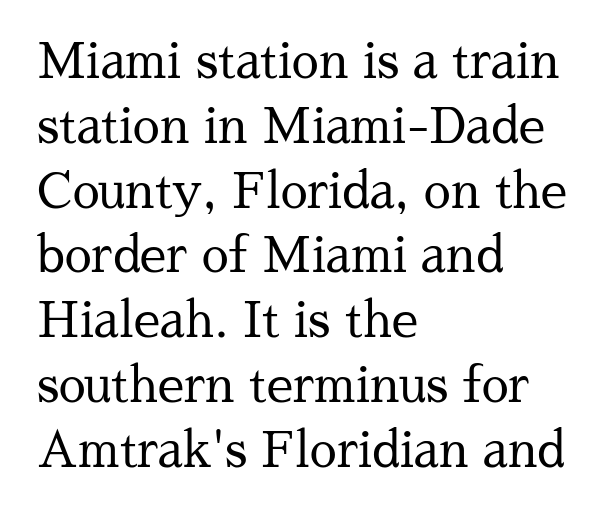
{"serif": "yes", "italic": "no", "bold": "no", "weight": "regular", "width": "normal", "stroke_contrast": "medium", "x_height": "medium", "monospaced": "no", "underline": "no", "align": "left", "line_spacing": "normal", "line_spacing_ratio": 1.35, "letter_spacing": "normal", "letter_spacing_em": 0.0, "glyph_px": 48}
